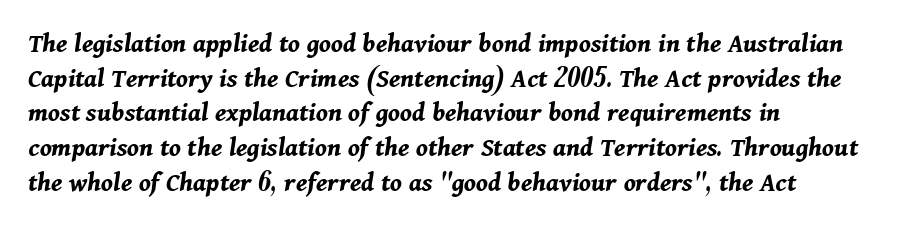
The image shows 28 px bold type, italic (leaning right); set left-aligned, line spacing 1.24x, normal letter spacing, not underlined; medium stroke contrast and a medium x-height.
